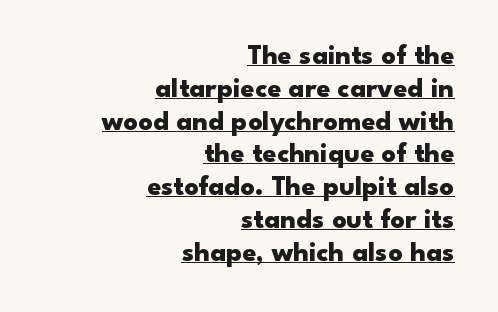
The image shows 28 px heavy, wide sans-serif type, upright; set right-aligned, line spacing 1.17x, normal letter spacing, underlined; low stroke contrast and a small x-height.
